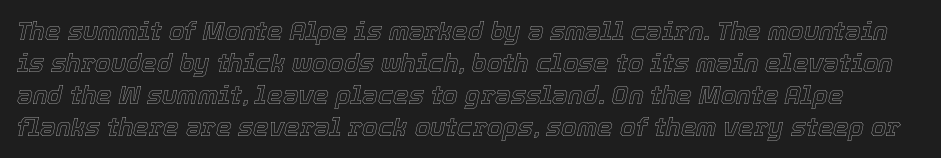
{"italic": "yes", "lean": "right", "slant_degrees": 12, "underline": "no", "line_spacing": "normal", "line_spacing_ratio": 1.28, "letter_spacing": "normal", "letter_spacing_em": 0.0, "glyph_px": 25}
